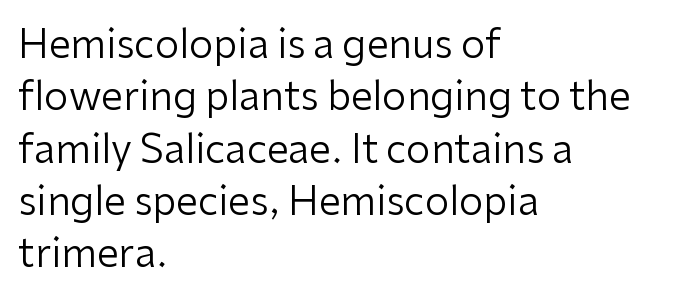
{"serif": "no", "italic": "no", "bold": "no", "weight": "regular", "width": "normal", "stroke_contrast": "low", "x_height": "medium", "monospaced": "no", "underline": "no", "align": "left", "line_spacing": "normal", "line_spacing_ratio": 1.34, "letter_spacing": "normal", "letter_spacing_em": 0.0, "glyph_px": 39}
